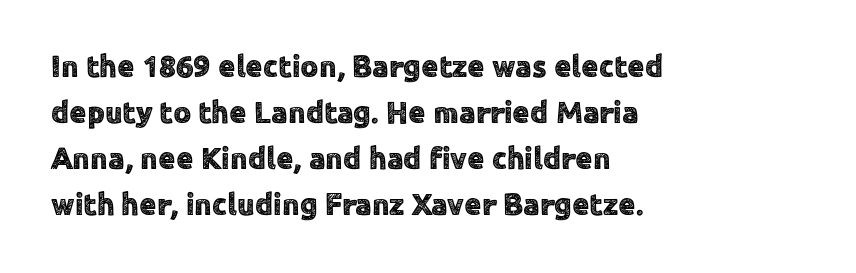
The passage is arranged the way most books set body copy — flush left. Note: no serifs on the glyphs. The rendering keeps characters at their native spacing. If you drew a line through each stem, it would be perfectly vertical. The face used here is proportionally spaced, like ordinary book or web type. Leading matches the norm, producing a regular column.
